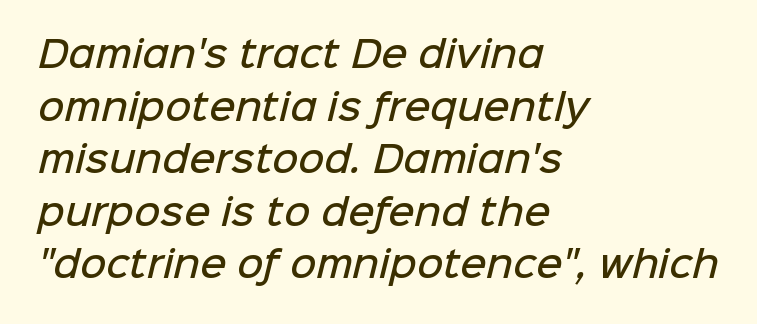
The image shows 36 px semibold sans-serif type; set left-aligned, normal line spacing (1.46x), normal letter spacing, not underlined; low stroke contrast and a medium x-height.
